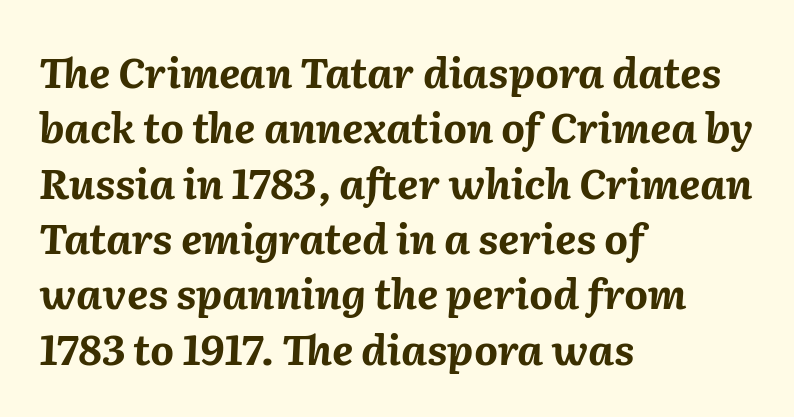
{"italic": "yes", "lean": "right", "slant_degrees": 2, "bold": "yes", "weight": "bold", "width": "normal", "stroke_contrast": "medium", "x_height": "medium", "monospaced": "no", "underline": "no", "align": "left", "line_spacing": "normal", "line_spacing_ratio": 1.35, "letter_spacing": "normal", "letter_spacing_em": 0.0, "glyph_px": 41}
